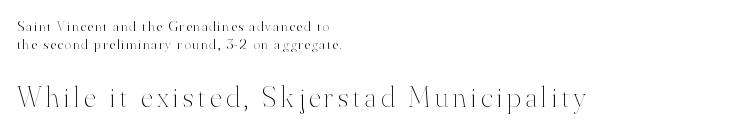
The image shows 30 px thin type, upright; set left-aligned, normal line spacing (1.3x), not underlined; the second (bottom) block is 2.14x larger; high stroke contrast and a small x-height.
